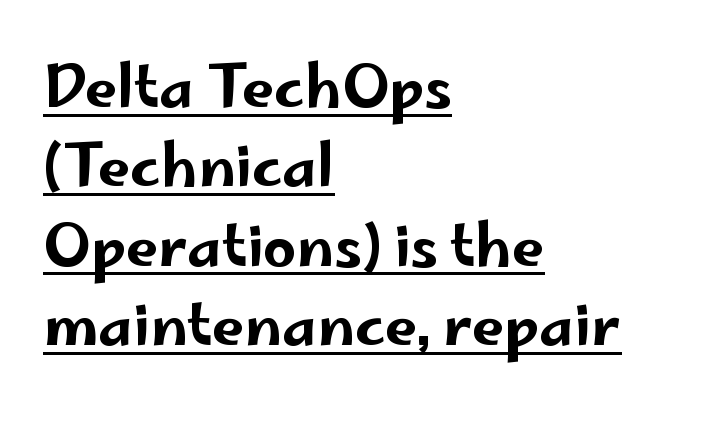
{"serif": "no", "italic": "no", "width": "wide", "stroke_contrast": "low", "x_height": "small", "monospaced": "no", "underline": "yes", "align": "left", "line_spacing": "normal", "line_spacing_ratio": 1.37, "letter_spacing": "normal", "letter_spacing_em": 0.0, "glyph_px": 58}
